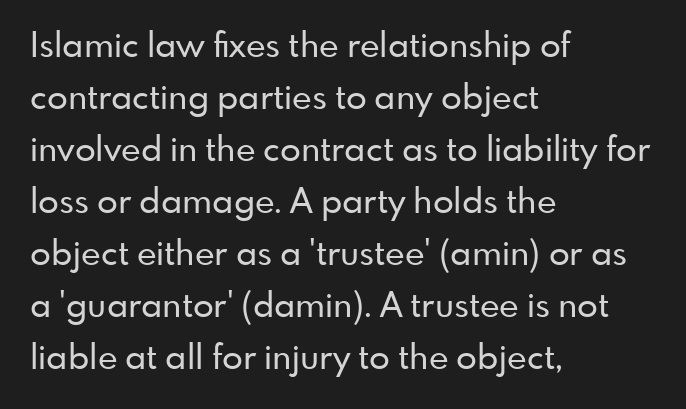
{"serif": "no", "italic": "no", "width": "normal", "stroke_contrast": "low", "x_height": "small", "monospaced": "no", "underline": "no", "align": "left", "line_spacing": "normal", "line_spacing_ratio": 1.53, "letter_spacing": "normal", "letter_spacing_em": 0.0, "glyph_px": 34}
